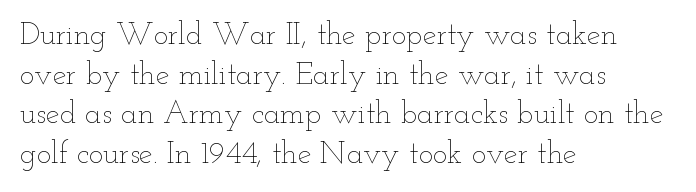
{"italic": "no", "bold": "no", "weight": "thin", "width": "wide", "stroke_contrast": "low", "x_height": "small", "monospaced": "no", "underline": "no", "align": "left", "line_spacing": "normal", "line_spacing_ratio": 1.28, "letter_spacing": "normal", "letter_spacing_em": 0.0, "glyph_px": 31}
